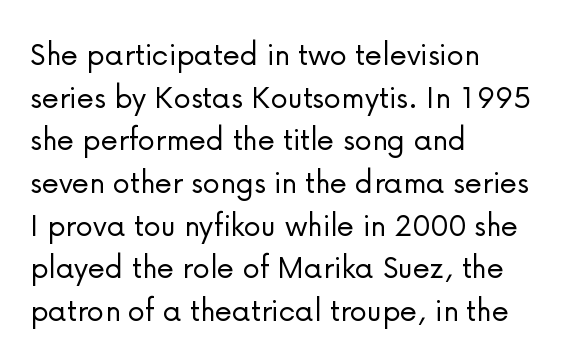
Q: Is the text bold? A: No.
Q: Is the text italic (slanted)? A: No, it is upright.
Q: Is the typeface a serif or a sans-serif typeface? A: Sans-serif.
Q: Is the text underlined? A: No.
Q: How is the paragraph aligned? A: Left-aligned.
Q: Is the spacing between letters normal or unusually wide? A: Normal.
Q: Width (condensed, normal, or wide)? A: Normal.
Q: Stroke contrast? A: Low.
Q: x-height? A: Medium.
Q: Monospaced? A: No.
